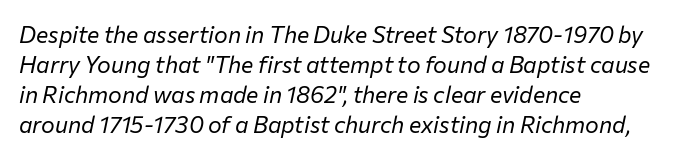
Q: Is the text bold? A: No.
Q: Is the text italic (slanted)? A: Yes, it leans right by about 12 degrees.
Q: Is the text underlined? A: No.
Q: How is the paragraph aligned? A: Left-aligned.
Q: Is the spacing between letters normal or unusually wide? A: Normal.
Q: Is the spacing between lines tight, normal or loose? A: Normal.
